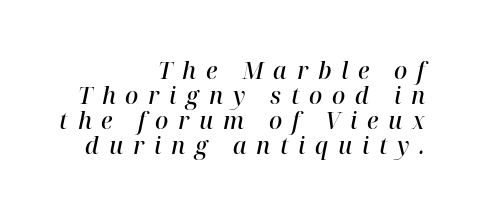
Q: Is the text bold? A: Semi-bold.
Q: Is the text italic (slanted)? A: Yes, it leans right by about 12 degrees.
Q: Is the text underlined? A: No.
Q: How is the paragraph aligned? A: Right-aligned.
Q: Is the spacing between letters normal or unusually wide? A: Unusually wide.
Q: Is the spacing between lines tight, normal or loose? A: Tight.
